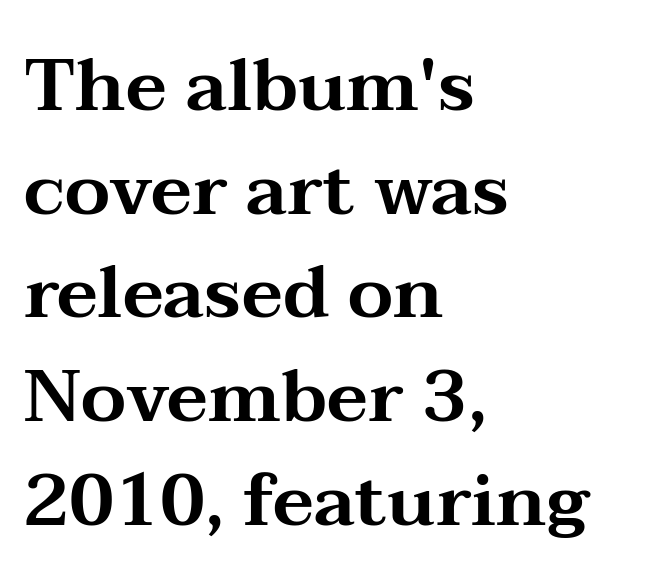
Is the letter spacing exaggerated? No — it looks like the ordinary default. Left-aligned paragraph, ragged on the right. Italic: no, the glyphs are upright roman. Proportional: the letters do not fall into vertical columns. Does the leading feel generous? No, just average. I'd call this a serif setting — the letters wear small feet.
